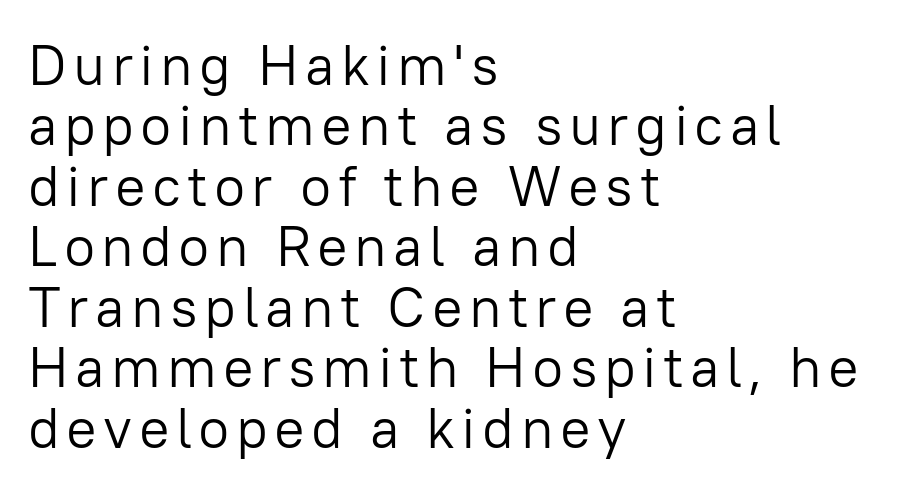
The image shows 57 px light sans-serif type, upright; set left-aligned, tight line spacing (1.06x), not underlined; low stroke contrast and a medium x-height.
